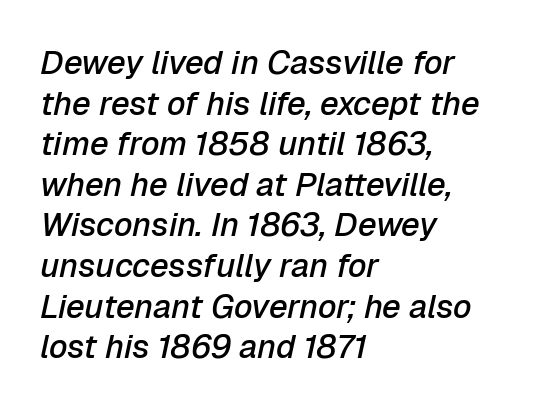
The image shows 33 px semibold type, italic (leaning right); set left-aligned, line spacing 1.23x, normal letter spacing, not underlined; low stroke contrast and a medium x-height.
